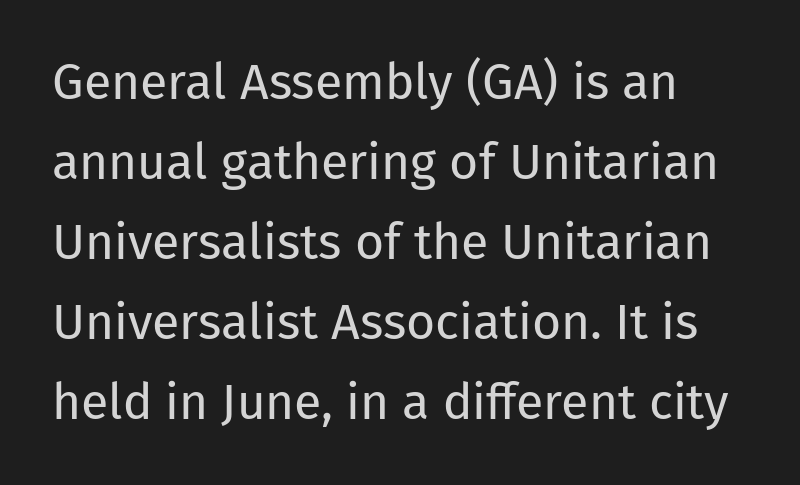
Q: Is the text bold? A: No.
Q: Is the text italic (slanted)? A: No, it is upright.
Q: Is the typeface a serif or a sans-serif typeface? A: Sans-serif.
Q: Is the text underlined? A: No.
Q: How is the paragraph aligned? A: Left-aligned.
Q: Is the spacing between letters normal or unusually wide? A: Normal.
Q: Is the spacing between lines tight, normal or loose? A: Normal.
Q: Width (condensed, normal, or wide)? A: Normal.
Q: Stroke contrast? A: Low.
Q: x-height? A: Medium.
Q: Monospaced? A: No.
